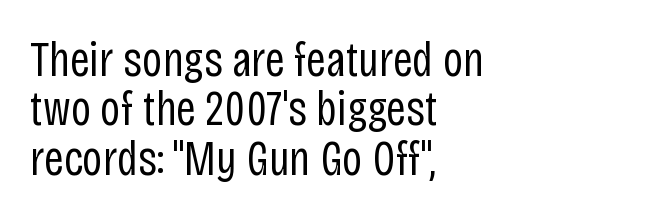
The image shows 49 px regular-weight, condensed sans-serif type, upright; set left-aligned, tight line spacing (1.01x), normal letter spacing, not underlined; low stroke contrast and a large x-height.
